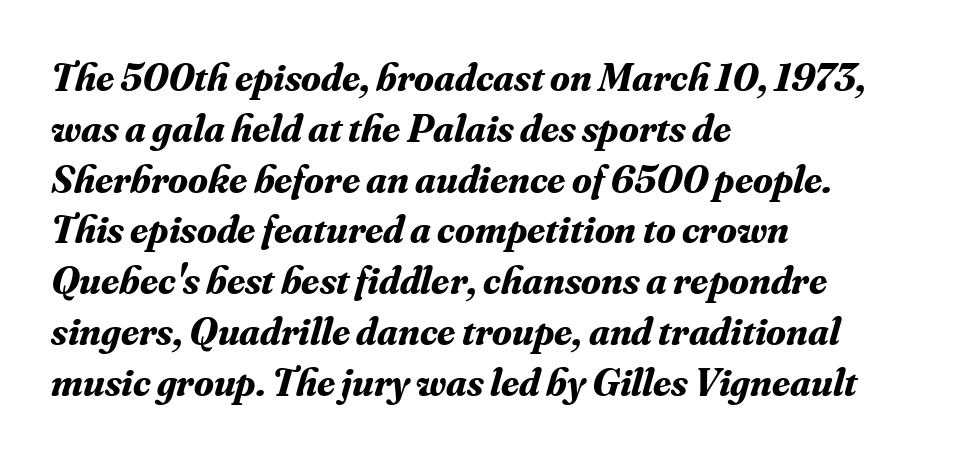
{"serif": "yes", "italic": "yes", "lean": "right", "slant_degrees": 16, "bold": "yes", "weight": "bold", "width": "normal", "stroke_contrast": "medium", "x_height": "small", "monospaced": "no", "underline": "no", "align": "left", "line_spacing": "normal", "line_spacing_ratio": 1.27, "letter_spacing": "normal", "letter_spacing_em": 0.0, "glyph_px": 40}
